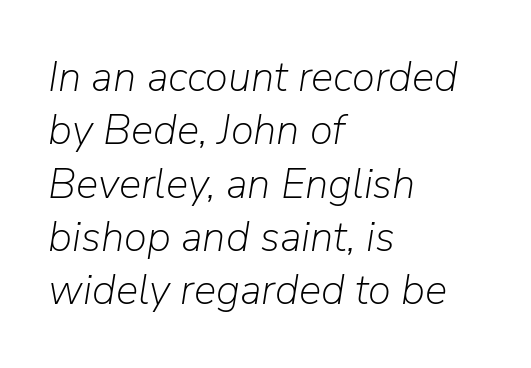
Q: Is the text bold? A: No.
Q: Is the text italic (slanted)? A: Yes, it leans right by about 9 degrees.
Q: Is the text underlined? A: No.
Q: How is the paragraph aligned? A: Left-aligned.
Q: Is the spacing between letters normal or unusually wide? A: Normal.
Q: Is the spacing between lines tight, normal or loose? A: Normal.
Q: Width (condensed, normal, or wide)? A: Normal.
Q: Stroke contrast? A: Low.
Q: x-height? A: Medium.
Q: Monospaced? A: No.
